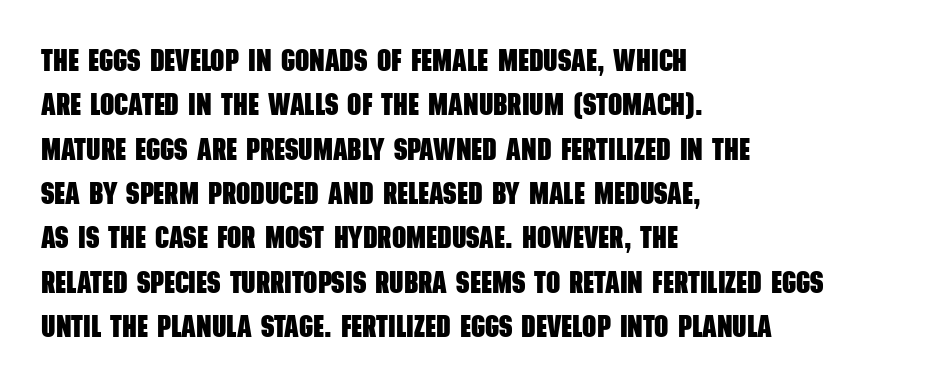
{"serif": "no", "bold": "yes", "weight": "heavy", "width": "condensed", "stroke_contrast": "low", "x_height": "large", "monospaced": "no", "underline": "no", "align": "left", "line_spacing": "normal", "line_spacing_ratio": 1.43, "letter_spacing": "normal", "letter_spacing_em": 0.0, "glyph_px": 31}
